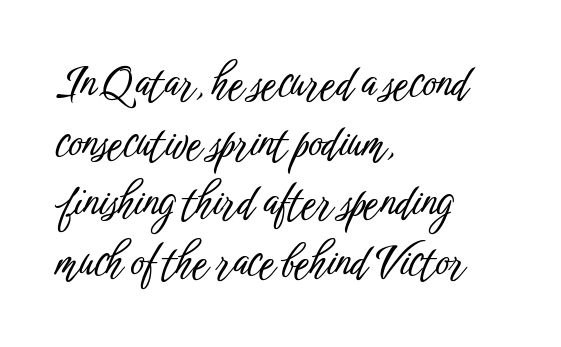
The image shows 42 px condensed sans-serif type; set left-aligned, normal line spacing (1.42x), normal letter spacing, not underlined; low stroke contrast and a medium x-height.
